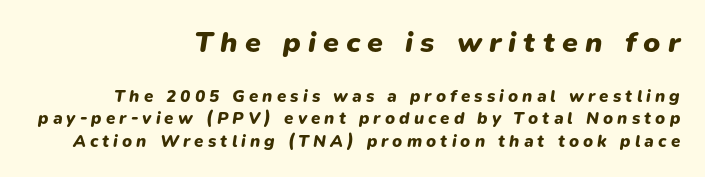
Q: Is the text bold? A: Yes.
Q: Is the text italic (slanted)? A: Yes, it leans right by about 9 degrees.
Q: Is the text underlined? A: No.
Q: How is the paragraph aligned? A: Right-aligned.
Q: Is the spacing between letters normal or unusually wide? A: Unusually wide.
Q: Is the spacing between lines tight, normal or loose? A: Normal.
Q: Which block of text is set in a larger size, the first (top) or the second (bottom)? A: The first (top) one.
Q: Width (condensed, normal, or wide)? A: Normal.
Q: Stroke contrast? A: Low.
Q: x-height? A: Medium.
Q: Monospaced? A: No.
